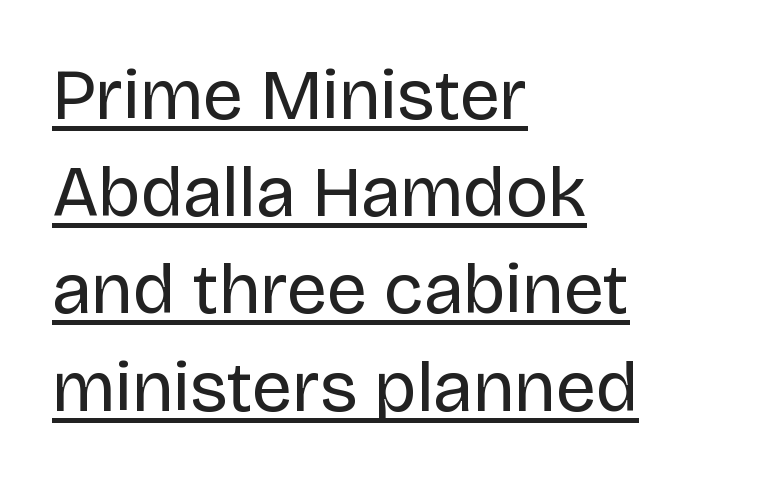
{"serif": "no", "italic": "no", "bold": "no", "weight": "regular", "width": "normal", "stroke_contrast": "low", "x_height": "large", "monospaced": "no", "underline": "yes", "align": "left", "line_spacing": "normal", "line_spacing_ratio": 1.35, "letter_spacing": "normal", "letter_spacing_em": 0.0, "glyph_px": 72}
